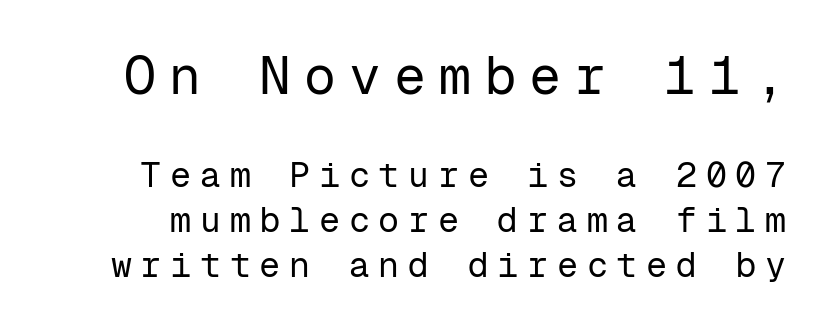
The image shows 53 px regular-weight sans-serif type, upright, monospaced; set normal line spacing (1.29x), unusually wide letter spacing (+0.25 em), not underlined; the first (top) block is 1.51x larger; low stroke contrast and a medium x-height.
